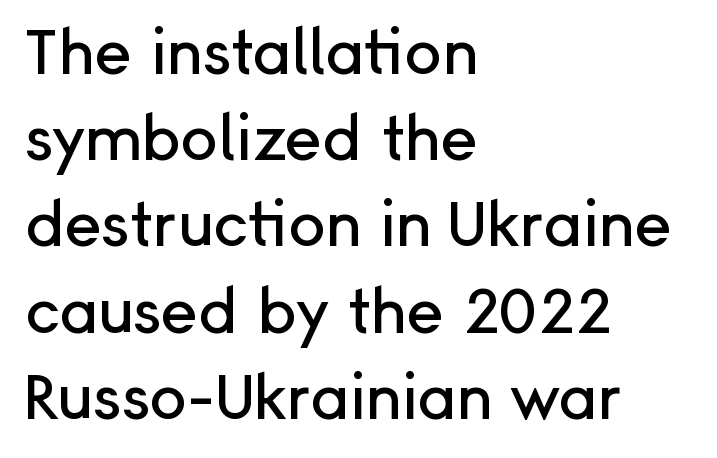
{"serif": "no", "italic": "no", "width": "normal", "stroke_contrast": "low", "x_height": "medium", "monospaced": "no", "underline": "no", "align": "left", "line_spacing": "normal", "line_spacing_ratio": 1.39, "letter_spacing": "normal", "letter_spacing_em": 0.0, "glyph_px": 62}
